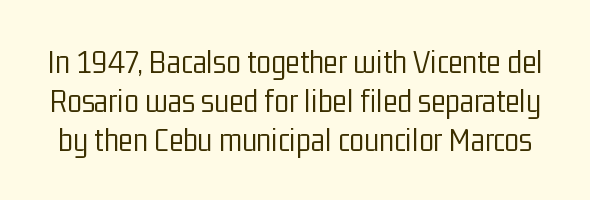
This reads as an unemphasized weight, regular at the heaviest. Very little white space separates one row of letters from the next. The typography opts for an upright posture over an oblique one. Each letter keeps its own natural width here, so spacing adapts to shape. How are the letters spaced? Ordinarily, with no added tracking.
